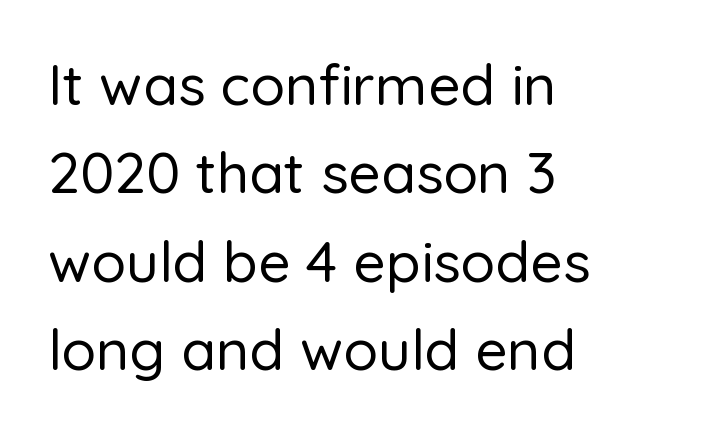
Q: Is the text italic (slanted)? A: No, it is upright.
Q: Is the typeface a serif or a sans-serif typeface? A: Sans-serif.
Q: Is the text underlined? A: No.
Q: How is the paragraph aligned? A: Left-aligned.
Q: Is the spacing between letters normal or unusually wide? A: Normal.
Q: Is the spacing between lines tight, normal or loose? A: Normal.
Q: Width (condensed, normal, or wide)? A: Normal.
Q: Stroke contrast? A: Low.
Q: x-height? A: Medium.
Q: Monospaced? A: No.
